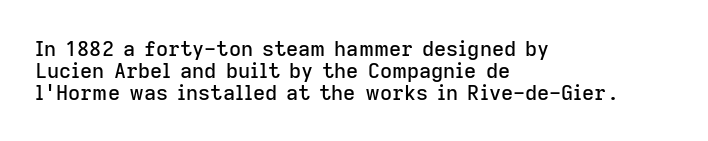
Q: Is the text italic (slanted)? A: No, it is upright.
Q: Is the text underlined? A: No.
Q: How is the paragraph aligned? A: Left-aligned.
Q: Is the spacing between letters normal or unusually wide? A: Normal.
Q: Is the spacing between lines tight, normal or loose? A: Tight.
